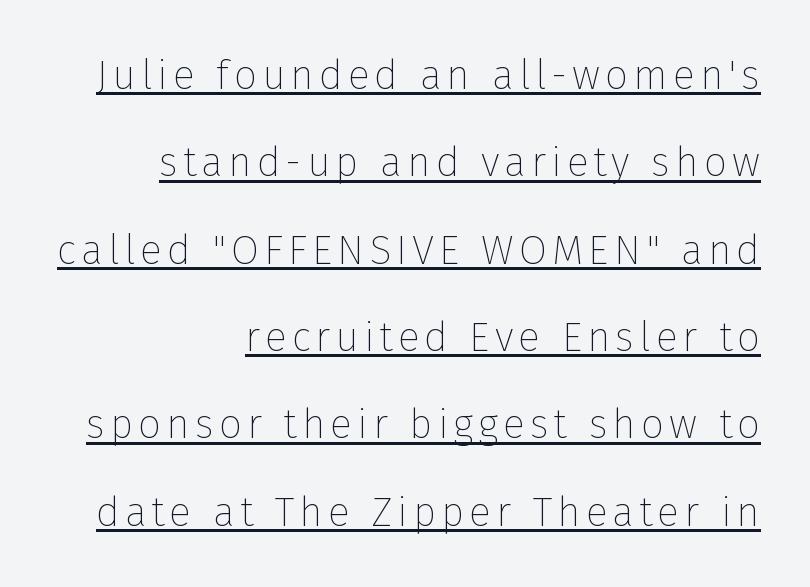
Nope, not italic — everything's standing straight. The rendering uses natural spacing where letterforms have individual widths. Unlike a traditional serif, this face leaves its strokes unadorned. In designer terms, the underline attribute is active on this setting. Typeset ragged left — the right edge is the straight one. This sample trades compactness for vertical openness between lines.
